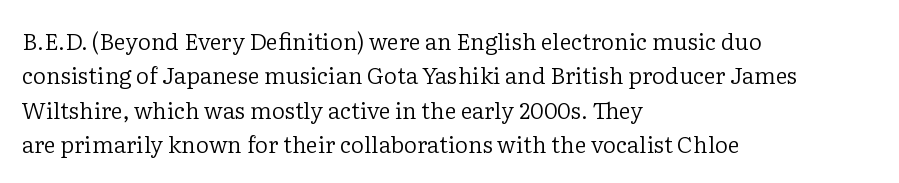
Q: Is the text bold? A: No.
Q: Is the text italic (slanted)? A: No, it is upright.
Q: Is the text underlined? A: No.
Q: How is the paragraph aligned? A: Left-aligned.
Q: Is the spacing between letters normal or unusually wide? A: Normal.
Q: Is the spacing between lines tight, normal or loose? A: Normal.
